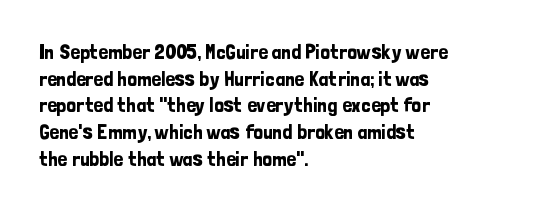
The image shows 21 px text type, upright; set left-aligned, normal line spacing (1.27x), normal letter spacing, not underlined.
